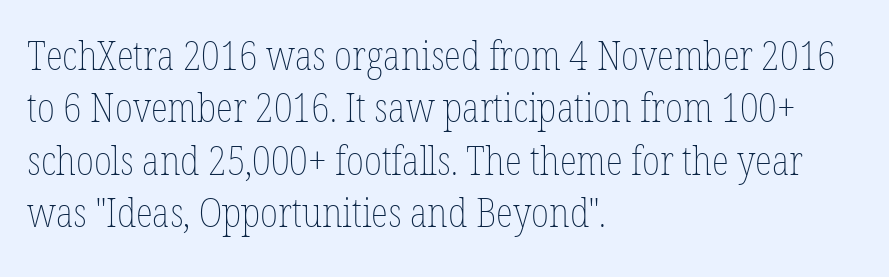
Vertical spacing — default. How are the letters spaced? Ordinarily, with no added tracking. Do the characters align in a grid? No, the font is proportional. In CSS terms this would be text-align: left.
